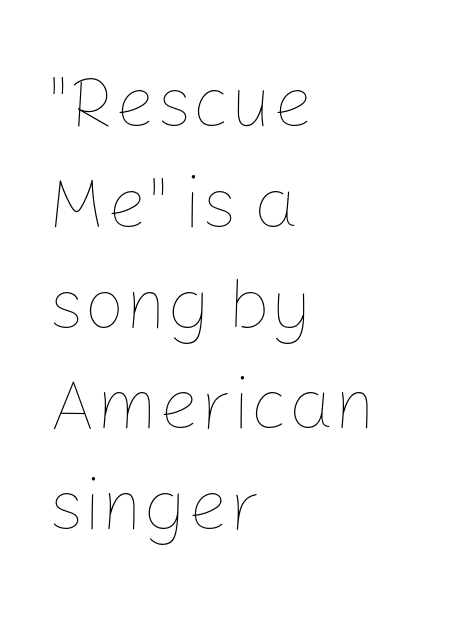
The image shows 72 px thin type, upright; set left-aligned, normal line spacing (1.4x), normal letter spacing, not underlined; low stroke contrast and a medium x-height.
